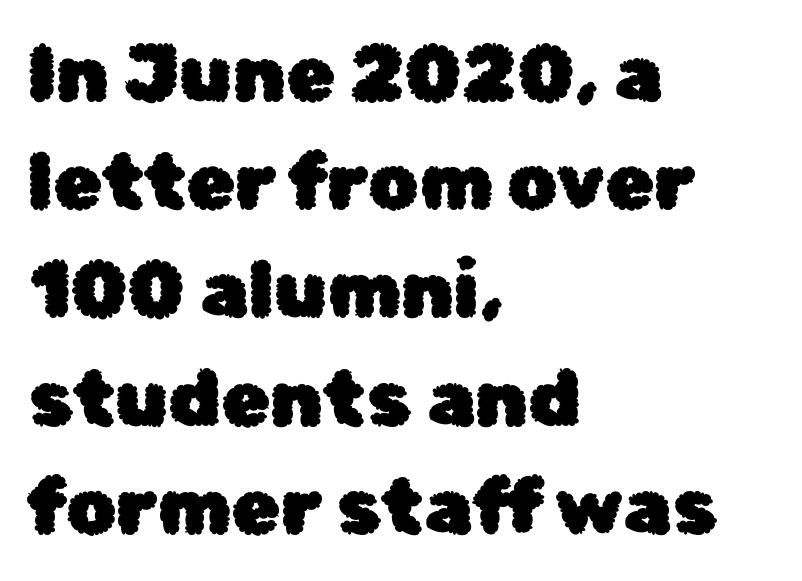
The face used here is proportionally spaced, like ordinary book or web type. Tall strokes in this sample are plumb rather than angled. Leftover space on each line is placed entirely after the last word. Successive baselines arrive at the customary interval. Serif or sans? Sans — the stroke terminals are bare.
